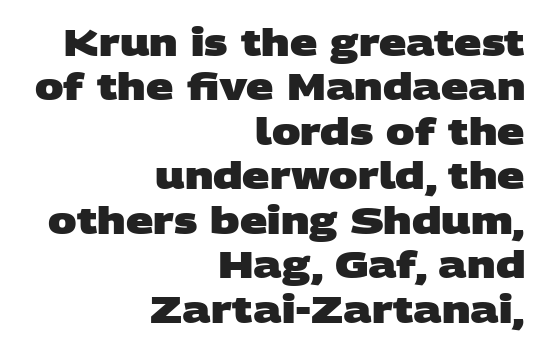
Q: Is the text bold? A: Yes.
Q: Is the typeface a serif or a sans-serif typeface? A: Sans-serif.
Q: Is the text underlined? A: No.
Q: How is the paragraph aligned? A: Right-aligned.
Q: Is the spacing between letters normal or unusually wide? A: Normal.
Q: Width (condensed, normal, or wide)? A: Wide.
Q: Stroke contrast? A: Low.
Q: x-height? A: Large.
Q: Monospaced? A: No.
